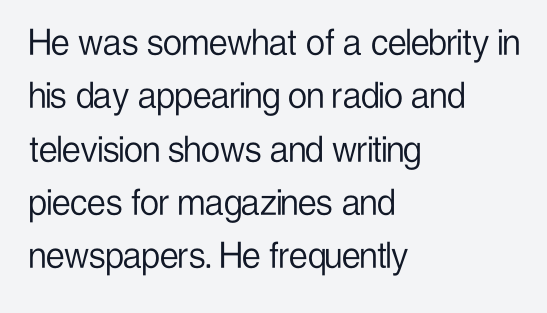
The words here are not underlined. Classification — sans serif. Visually the block forms a straight wall on the left and a jagged coastline on the right. Counters stay open thanks to moderate or lighter strokes.
